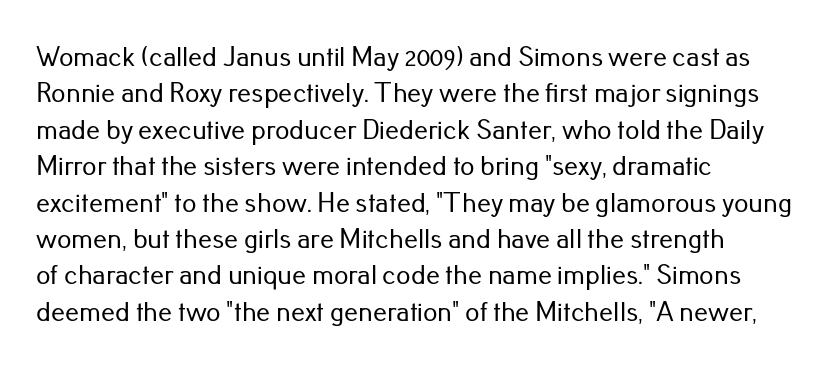
Q: Is the text italic (slanted)? A: No, it is upright.
Q: Is the typeface a serif or a sans-serif typeface? A: Sans-serif.
Q: Is the text underlined? A: No.
Q: How is the paragraph aligned? A: Left-aligned.
Q: Is the spacing between letters normal or unusually wide? A: Normal.
Q: Is the spacing between lines tight, normal or loose? A: Normal.
Q: Width (condensed, normal, or wide)? A: Normal.
Q: Stroke contrast? A: Low.
Q: x-height? A: Small.
Q: Monospaced? A: No.
